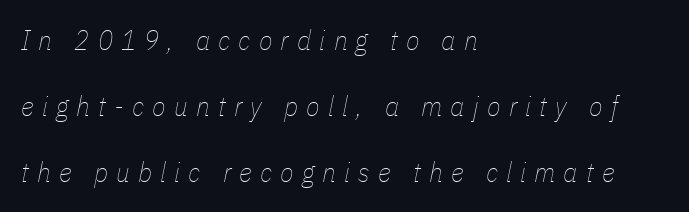
The passage shown is typed in a proportional face where columns would drift. Would a proofreader flag this as italicized? Yes. Whoever set this chose breathing room over compactness in the vertical rhythm. Someone cranked the tracking dial way up on this one. The weight would be labelled regular, book, light, or lighter still. Descender tails drop into unmarked territory.
